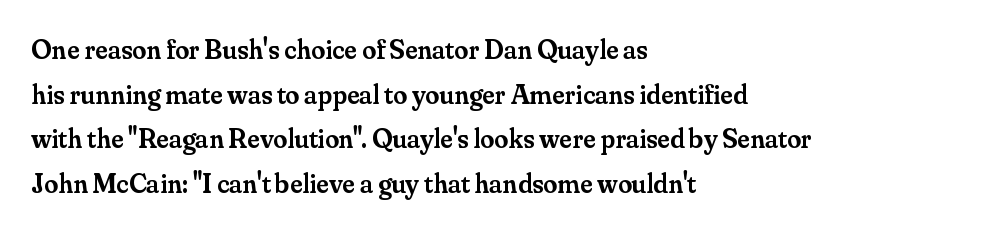
{"serif": "yes", "italic": "no", "bold": "semi", "weight": "semibold", "width": "normal", "stroke_contrast": "medium", "x_height": "small", "monospaced": "no", "underline": "no", "align": "left", "line_spacing": "normal", "line_spacing_ratio": 1.59, "letter_spacing": "normal", "letter_spacing_em": 0.0, "glyph_px": 28}
